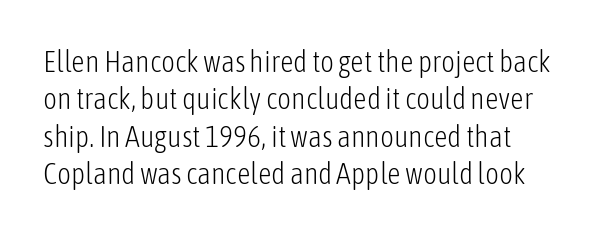
Q: Is the text bold? A: No.
Q: Is the text italic (slanted)? A: No, it is upright.
Q: Is the typeface a serif or a sans-serif typeface? A: Sans-serif.
Q: Is the text underlined? A: No.
Q: How is the paragraph aligned? A: Left-aligned.
Q: Is the spacing between letters normal or unusually wide? A: Normal.
Q: Is the spacing between lines tight, normal or loose? A: Normal.
Q: Width (condensed, normal, or wide)? A: Condensed.
Q: Stroke contrast? A: Low.
Q: x-height? A: Medium.
Q: Monospaced? A: No.
